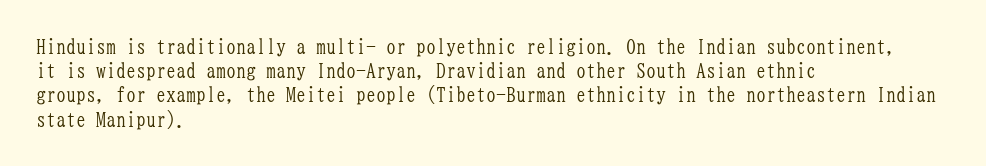
{"italic": "no", "bold": "no", "underline": "no", "align": "left", "line_spacing_ratio": 1.21, "letter_spacing": "normal", "letter_spacing_em": 0.0, "glyph_px": 20}
